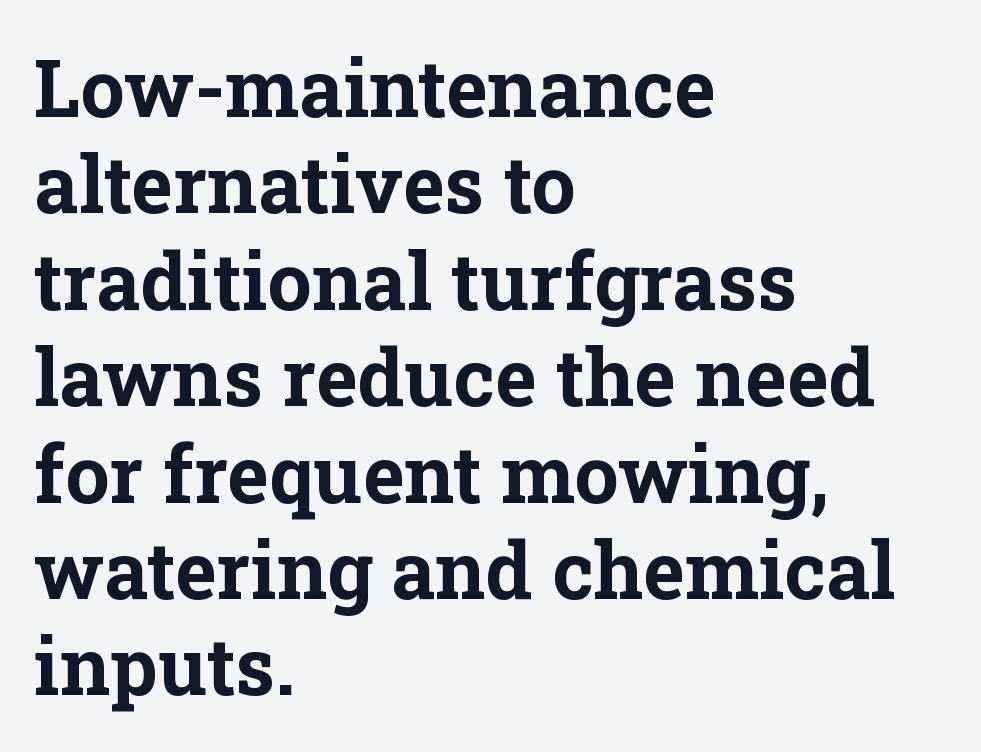
The image shows 79 px bold serif type, upright; set left-aligned, line spacing 1.22x, normal letter spacing, not underlined; low stroke contrast and a medium x-height.
